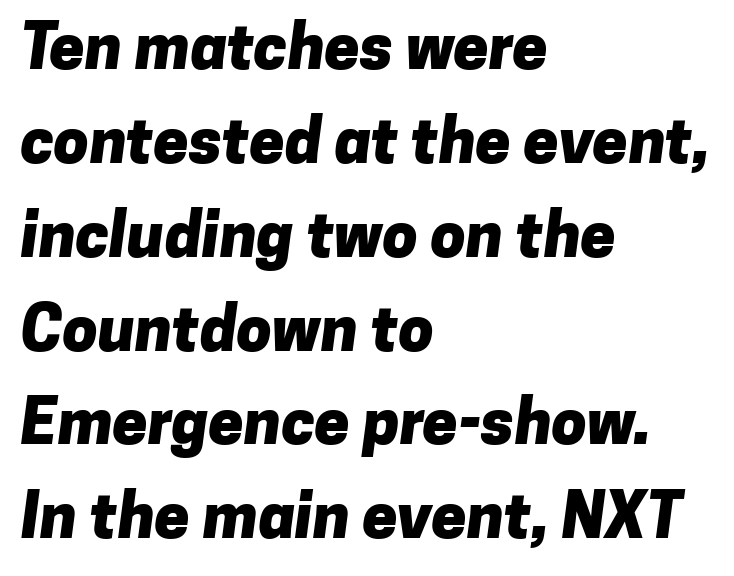
{"serif": "no", "bold": "yes", "weight": "heavy", "width": "normal", "stroke_contrast": "low", "x_height": "medium", "monospaced": "no", "underline": "no", "align": "left", "line_spacing": "normal", "line_spacing_ratio": 1.49, "letter_spacing": "normal", "letter_spacing_em": 0.0, "glyph_px": 63}
